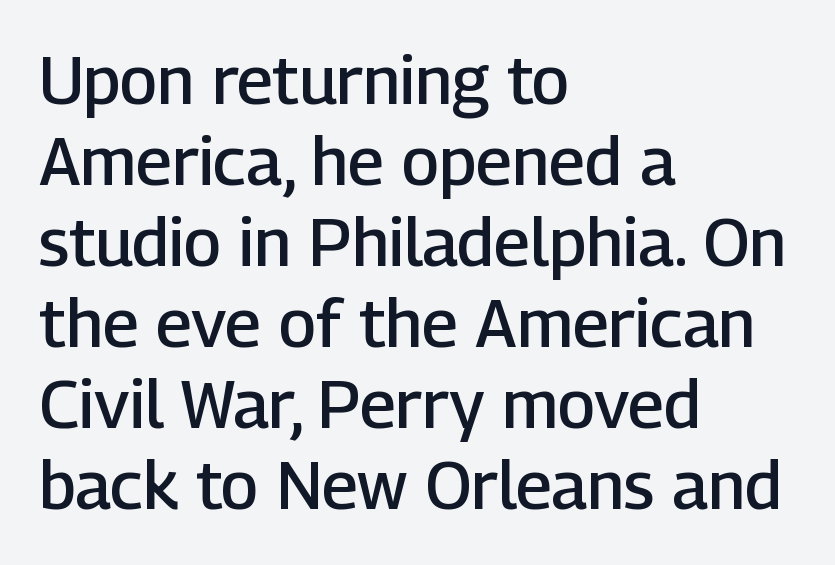
The image shows 67 px semibold sans-serif type, upright; set left-aligned, line spacing 1.21x, normal letter spacing, not underlined; low stroke contrast and a medium x-height.
